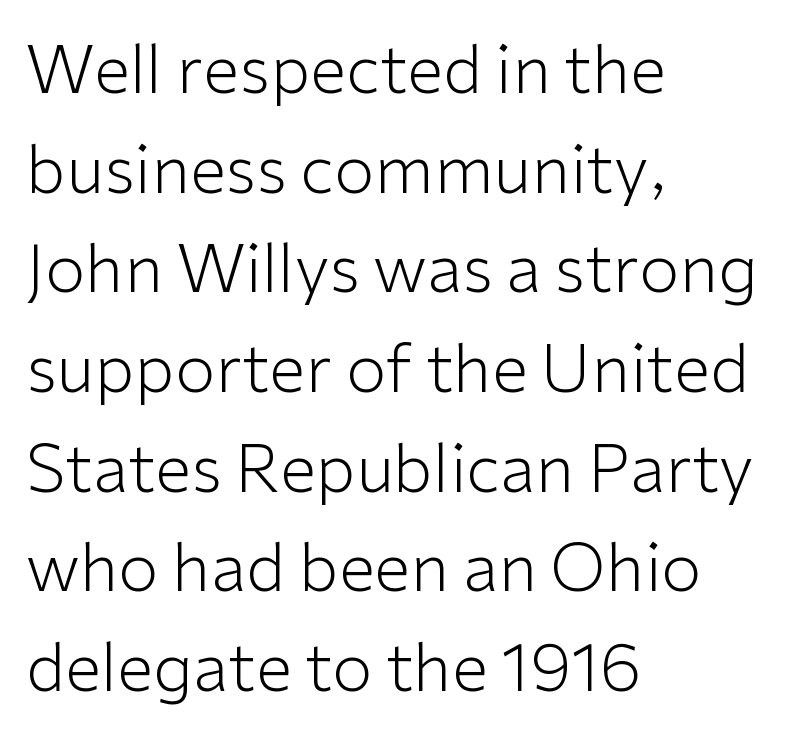
The image shows 66 px light sans-serif type, upright; set left-aligned, normal line spacing (1.51x), normal letter spacing, not underlined; low stroke contrast and a medium x-height.
